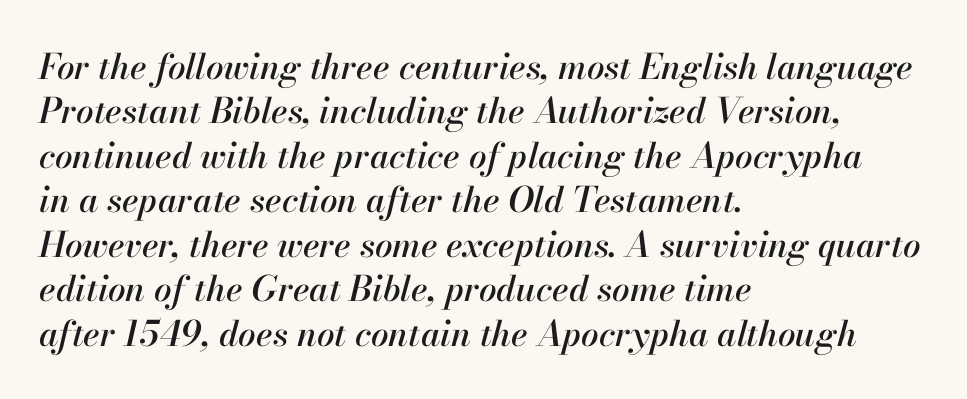
Alignment: flush left. You can tell it's italic because the verticals aren't actually vertical. Summary of vertical rhythm: regular, with standard interline spacing. Decoration check: the copy has no underline. Nothing unusual about the tracking: characters are spaced as the font intends.
